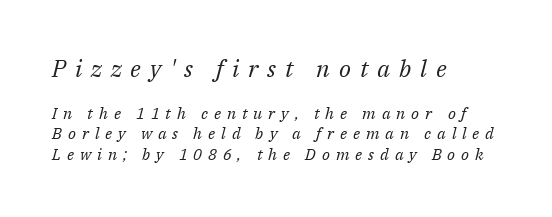
{"italic": "yes", "lean": "right", "slant_degrees": 14, "bold": "no", "underline": "no", "align": "left", "line_spacing": "normal", "line_spacing_ratio": 1.28, "letter_spacing": "wide", "letter_spacing_em": 0.37, "larger_block": "first", "size_ratio": 1.5, "glyph_px": 24}
